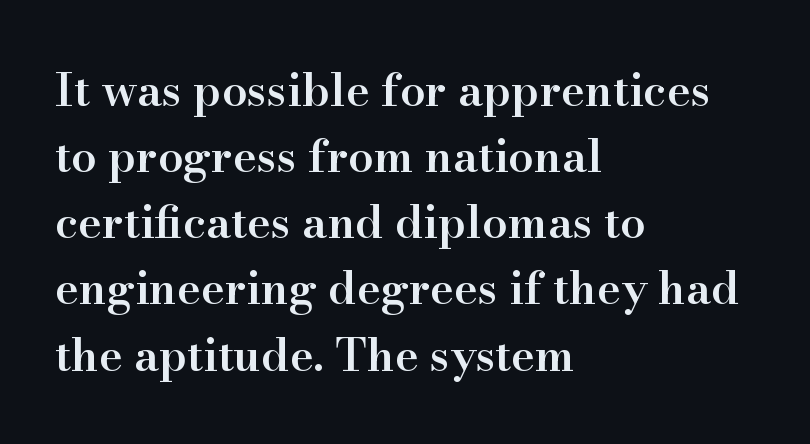
The image shows 45 px semibold serif type, upright; set left-aligned, normal line spacing (1.47x), normal letter spacing, not underlined; high stroke contrast and a small x-height.
